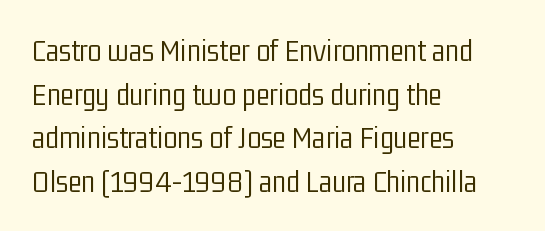
Q: Is the text bold? A: No.
Q: Is the text italic (slanted)? A: No, it is upright.
Q: Is the typeface a serif or a sans-serif typeface? A: Sans-serif.
Q: Is the text underlined? A: No.
Q: How is the paragraph aligned? A: Left-aligned.
Q: Is the spacing between letters normal or unusually wide? A: Normal.
Q: Is the spacing between lines tight, normal or loose? A: Normal.
Q: Width (condensed, normal, or wide)? A: Condensed.
Q: Stroke contrast? A: Low.
Q: x-height? A: Medium.
Q: Monospaced? A: No.
